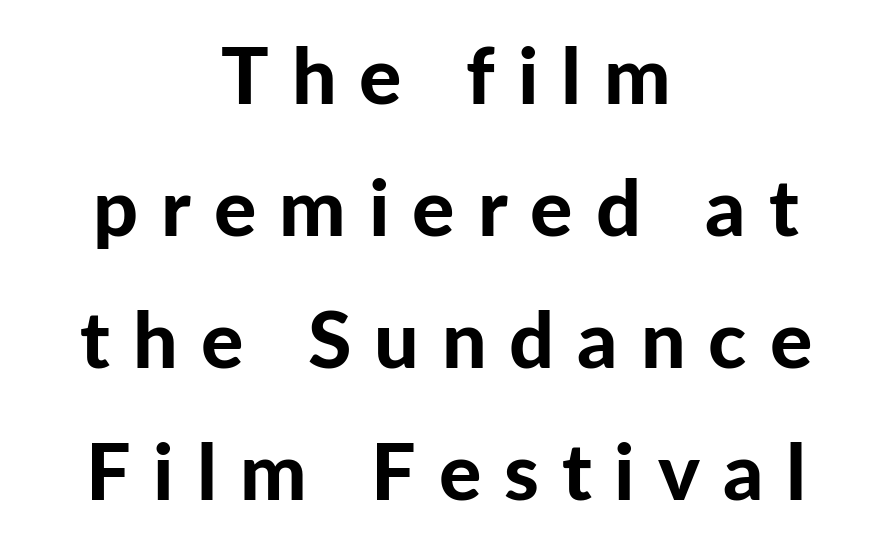
The image shows 79 px bold sans-serif type, upright; set centered, normal line spacing (1.67x), unusually wide letter spacing (+0.29 em), not underlined; low stroke contrast and a medium x-height.
